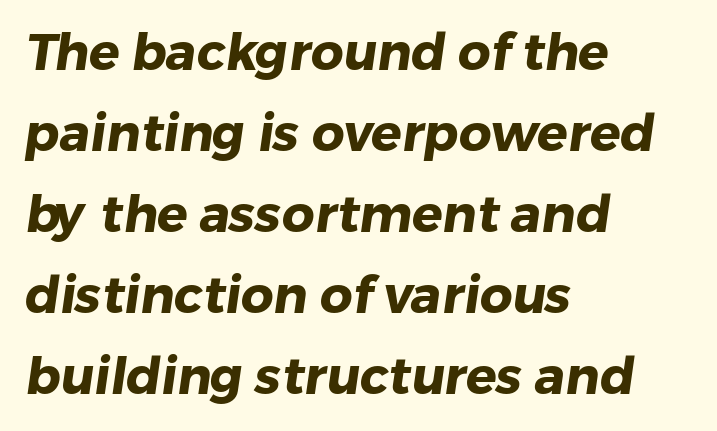
Varying glyph widths throughout — classic text-font behaviour. Typographic density is high because the face is bold. Examine the stroke ends and you'll find no serifs. Check the space under the baseline: it is left empty.
